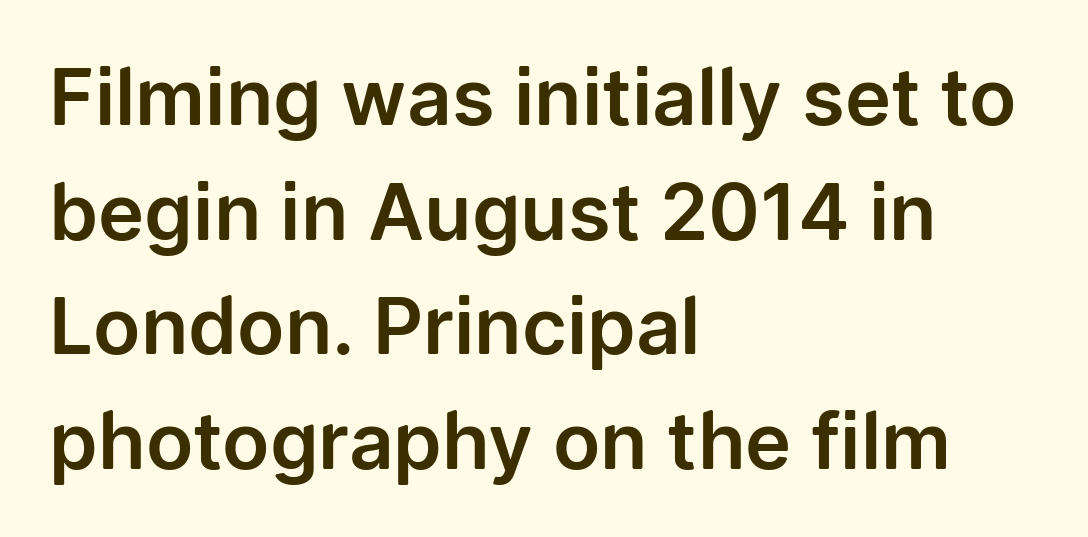
The image shows 78 px sans-serif type, upright; set left-aligned, normal line spacing (1.47x), normal letter spacing, not underlined; low stroke contrast and a medium x-height.
